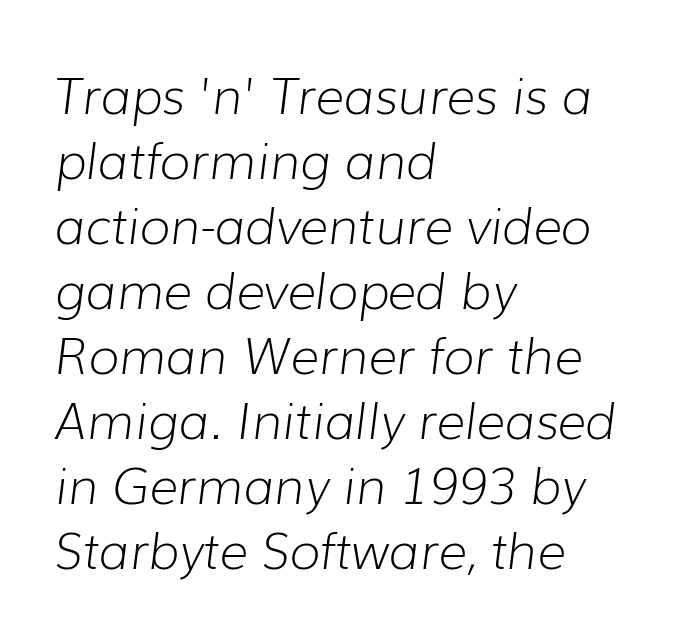
The image shows 50 px light type, italic (leaning right); set left-aligned, normal line spacing (1.3x), normal letter spacing, not underlined; low stroke contrast and a medium x-height.
